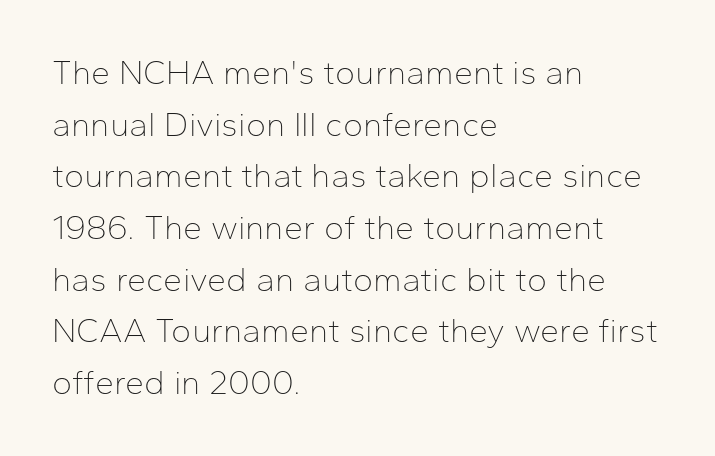
{"serif": "no", "italic": "no", "bold": "no", "weight": "thin", "width": "normal", "stroke_contrast": "low", "x_height": "medium", "monospaced": "no", "underline": "no", "align": "left", "line_spacing": "normal", "line_spacing_ratio": 1.52, "letter_spacing": "normal", "letter_spacing_em": 0.0, "glyph_px": 34}
